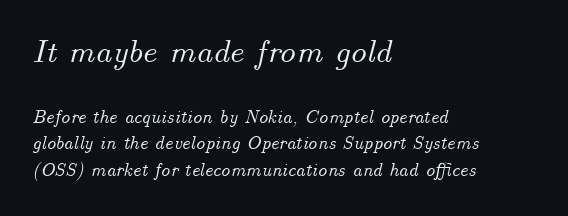
Q: Is the text italic (slanted)? A: Yes, it leans right by about 14 degrees.
Q: Is the text underlined? A: No.
Q: How is the paragraph aligned? A: Left-aligned.
Q: Is the spacing between letters normal or unusually wide? A: Normal.
Q: Is the spacing between lines tight, normal or loose? A: Normal.
Q: Which block of text is set in a larger size, the first (top) or the second (bottom)? A: The first (top) one.
Q: Width (condensed, normal, or wide)? A: Normal.
Q: Stroke contrast? A: Medium.
Q: x-height? A: Small.
Q: Monospaced? A: No.
